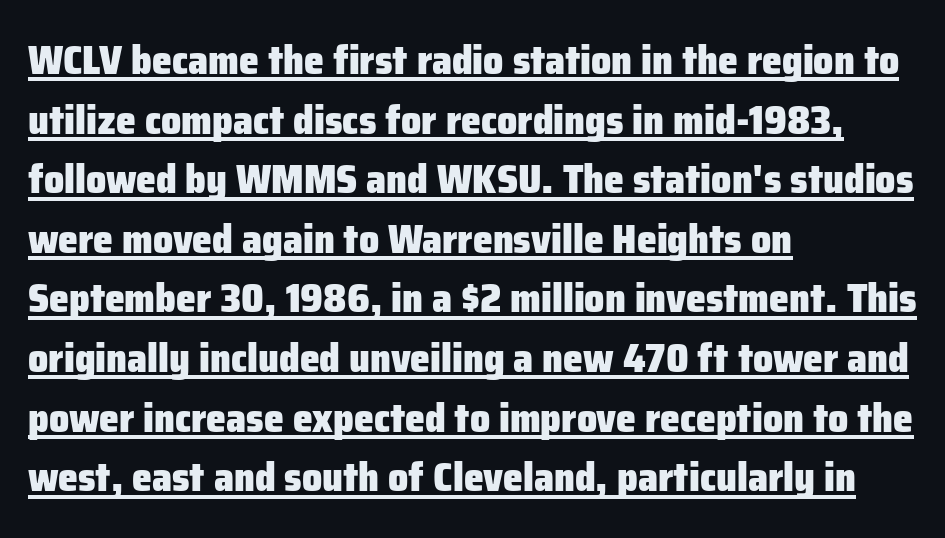
Is the type bold? Yes — the strokes are clearly thick and heavy. Like a heading marked for emphasis, these lines bear an underscore. Short note: letters normally spaced. Honestly, the row spacing looks completely unremarkable.
